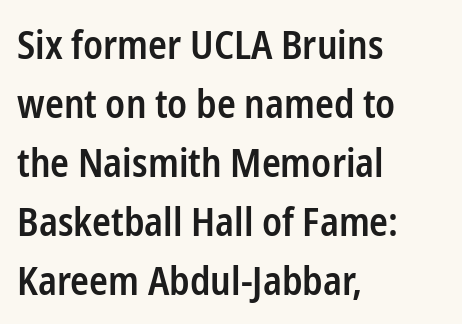
The image shows 39 px semibold, condensed sans-serif type, upright; set left-aligned, normal line spacing (1.51x), normal letter spacing, not underlined; low stroke contrast and a medium x-height.
